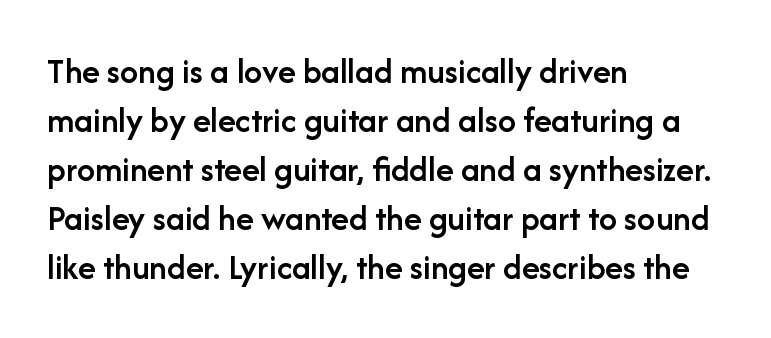
The image shows 36 px semibold sans-serif type, upright; set left-aligned, normal line spacing (1.36x), normal letter spacing, not underlined; low stroke contrast and a medium x-height.
